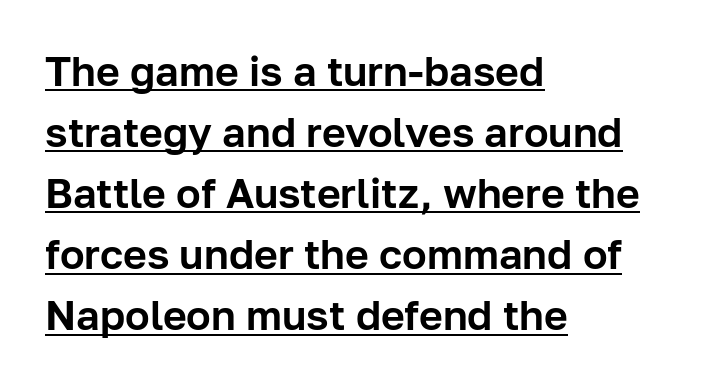
The image shows 41 px sans-serif type, upright; set left-aligned, normal line spacing (1.49x), normal letter spacing, underlined; low stroke contrast and a medium x-height.
